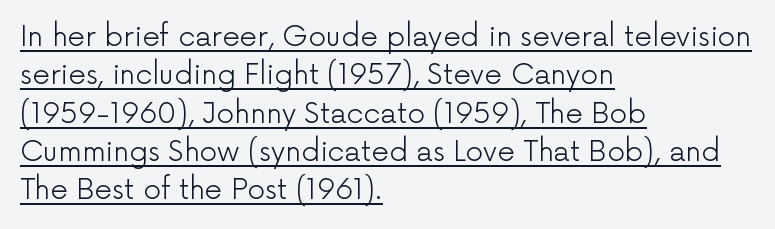
The rendering shows plain stroke endings on the letterforms — a sans-serif design. Vertically, the passage feels balanced, rows spaced as you'd expect. Letter spacing: default. Spacing verdict: proportional, widths tailored to each character. A baseline rule has been typeset under these characters. Which margin do the lines hug? The left one — the right edge is uneven.
